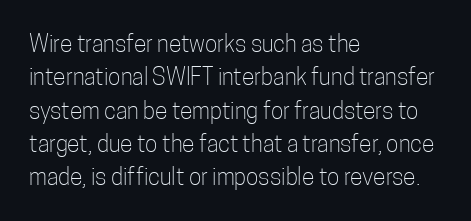
How would I describe the line gaps? Plain and ordinary. Just letters on the line, the space beneath them empty. Alignment: flush left. In terms of posture, this sample is upright.
